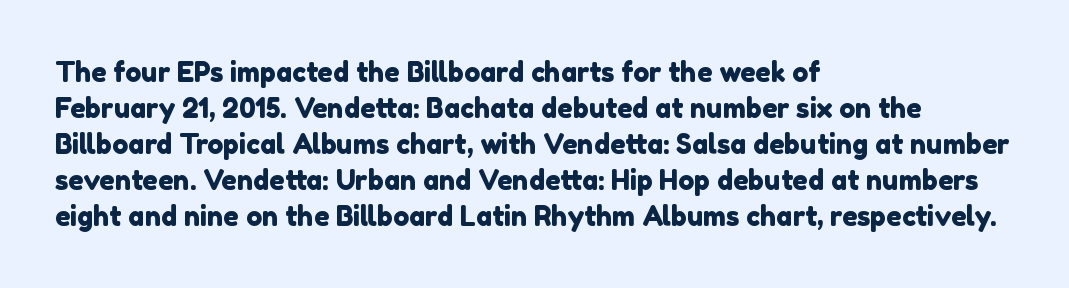
Nobody touched the tracking dial on this one. Which margin do the lines hug? The left one — the right edge is uneven. The passage shown is not underscored anywhere. Compared with typical paragraphs, the rows here are spaced about the same.
